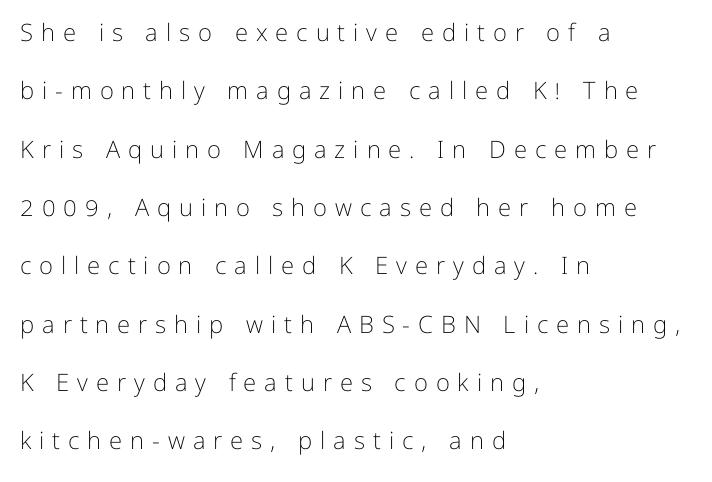
{"italic": "no", "bold": "no", "underline": "no", "align": "left", "line_spacing": "loose", "line_spacing_ratio": 2.43, "letter_spacing": "wide", "letter_spacing_em": 0.33, "glyph_px": 24}
